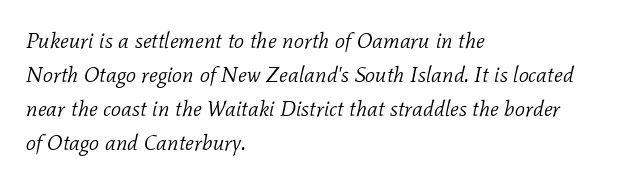
One-word summary of the alignment: left. The line texture is even and compact thanks to regular tracking. Descender tails drop into unmarked territory. The specimen reads as italic at a glance. Normally led — the rows are evenly, conventionally spaced.
